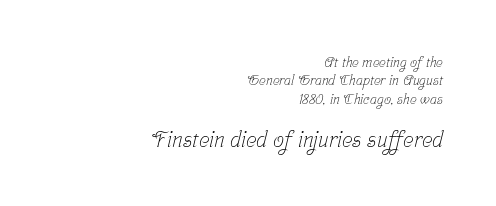
{"bold": "no", "underline": "no", "align": "right", "line_spacing": "normal", "line_spacing_ratio": 1.31, "letter_spacing": "normal", "letter_spacing_em": 0.0, "larger_block": "second", "size_ratio": 1.57, "glyph_px": 22}
